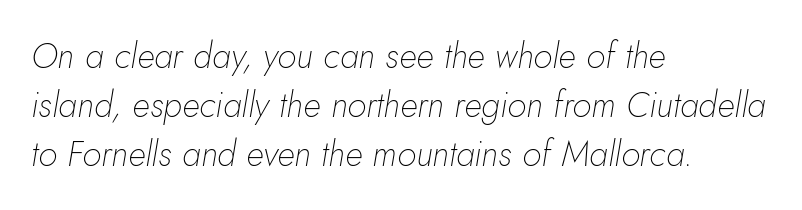
{"italic": "yes", "lean": "right", "slant_degrees": 10, "bold": "no", "weight": "thin", "width": "normal", "stroke_contrast": "low", "x_height": "small", "monospaced": "no", "underline": "no", "align": "left", "line_spacing": "normal", "line_spacing_ratio": 1.4, "letter_spacing": "normal", "letter_spacing_em": 0.0, "glyph_px": 35}
